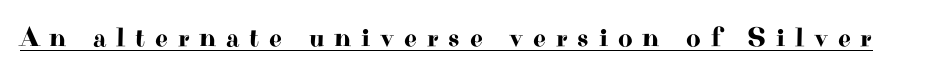
Q: Is the text italic (slanted)? A: No, it is upright.
Q: Is the typeface a serif or a sans-serif typeface? A: Serif.
Q: Is the text underlined? A: Yes.
Q: Is the spacing between letters normal or unusually wide? A: Unusually wide.
Q: Width (condensed, normal, or wide)? A: Wide.
Q: Stroke contrast? A: High.
Q: x-height? A: Small.
Q: Monospaced? A: No.
